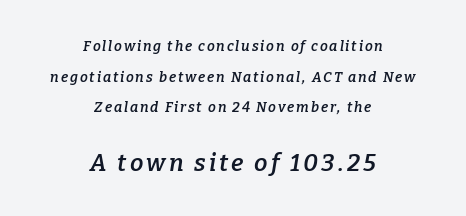
Q: Is the text bold? A: Semi-bold.
Q: Is the text italic (slanted)? A: Yes, it leans right by about 9 degrees.
Q: Is the text underlined? A: No.
Q: How is the paragraph aligned? A: Centered.
Q: Is the spacing between lines tight, normal or loose? A: Loose.
Q: Which block of text is set in a larger size, the first (top) or the second (bottom)? A: The second (bottom) one.
